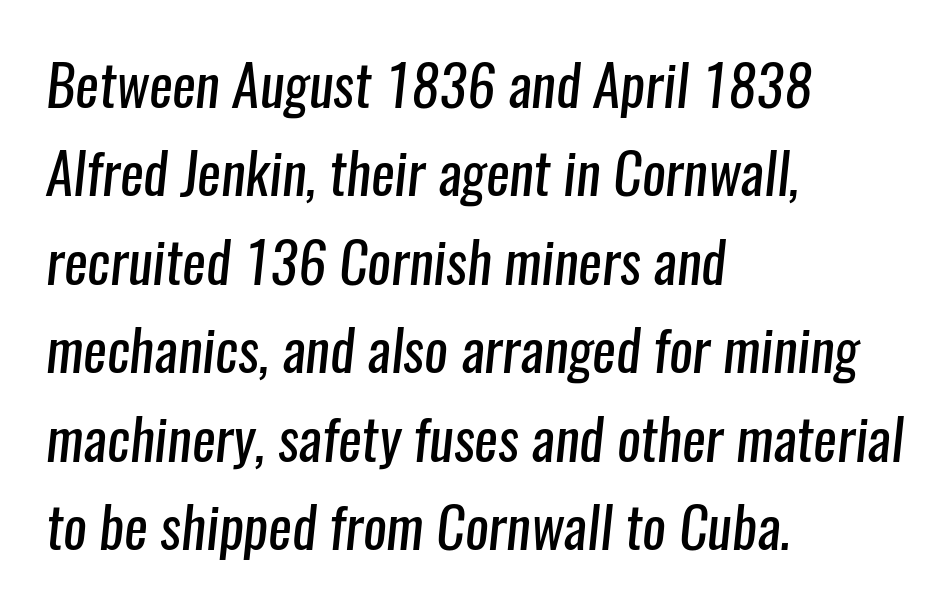
{"serif": "no", "bold": "no", "weight": "regular", "width": "condensed", "stroke_contrast": "low", "x_height": "medium", "monospaced": "no", "underline": "no", "align": "left", "line_spacing": "normal", "line_spacing_ratio": 1.58, "letter_spacing": "normal", "letter_spacing_em": 0.0, "glyph_px": 56}
